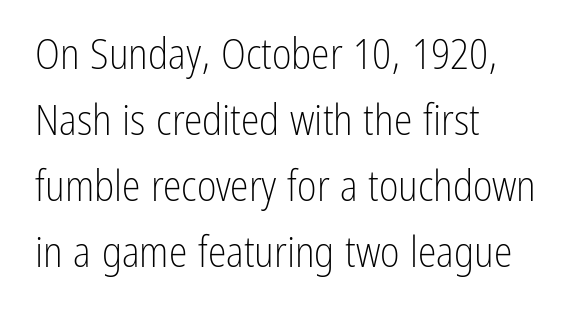
The image shows 42 px light, condensed sans-serif type, upright; set left-aligned, normal line spacing (1.57x), normal letter spacing, not underlined; low stroke contrast and a medium x-height.
